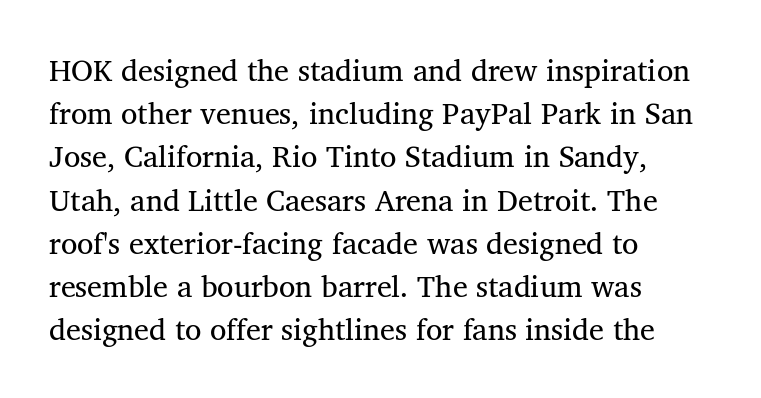
The image shows 30 px regular-weight serif type; set left-aligned, normal line spacing (1.44x), normal letter spacing, not underlined; medium stroke contrast and a medium x-height.
